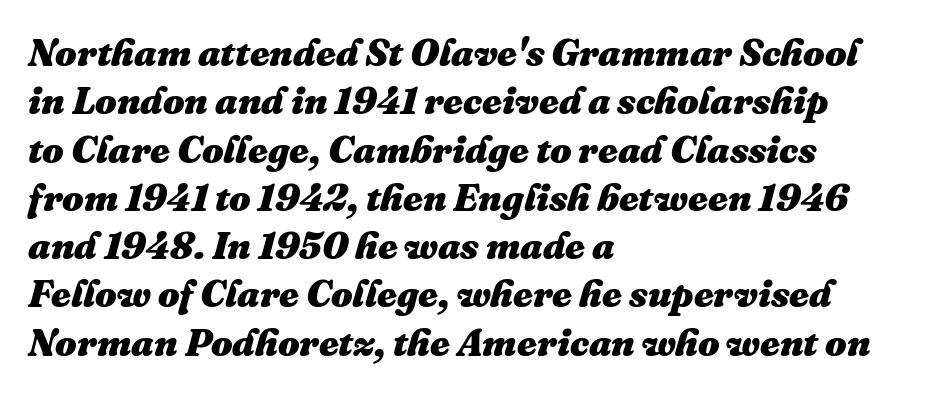
Q: Is the text bold? A: Yes.
Q: Is the text italic (slanted)? A: Yes, it leans right by about 16 degrees.
Q: Is the text underlined? A: No.
Q: How is the paragraph aligned? A: Left-aligned.
Q: Is the spacing between letters normal or unusually wide? A: Normal.
Q: Is the spacing between lines tight, normal or loose? A: Normal.
Q: Width (condensed, normal, or wide)? A: Normal.
Q: Stroke contrast? A: Medium.
Q: x-height? A: Medium.
Q: Monospaced? A: No.
